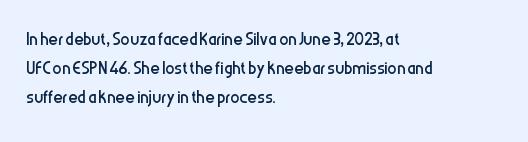
Q: Is the text bold? A: No.
Q: Is the text italic (slanted)? A: No, it is upright.
Q: Is the text underlined? A: No.
Q: How is the paragraph aligned? A: Left-aligned.
Q: Is the spacing between letters normal or unusually wide? A: Normal.
Q: Is the spacing between lines tight, normal or loose? A: Normal.
